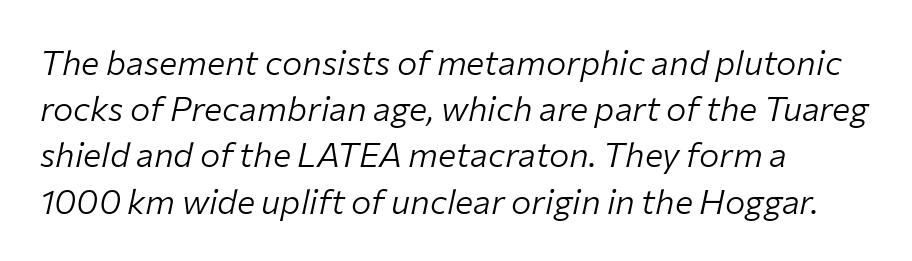
Q: Is the text bold? A: No.
Q: Is the text italic (slanted)? A: Yes, it leans right by about 12 degrees.
Q: Is the text underlined? A: No.
Q: How is the paragraph aligned? A: Left-aligned.
Q: Is the spacing between letters normal or unusually wide? A: Normal.
Q: Is the spacing between lines tight, normal or loose? A: Normal.
Q: Width (condensed, normal, or wide)? A: Normal.
Q: Stroke contrast? A: Low.
Q: x-height? A: Medium.
Q: Monospaced? A: No.
